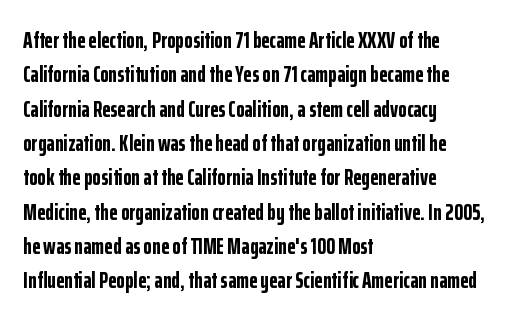
Q: Is the text bold? A: Yes.
Q: Is the text italic (slanted)? A: No, it is upright.
Q: Is the text underlined? A: No.
Q: How is the paragraph aligned? A: Left-aligned.
Q: Is the spacing between letters normal or unusually wide? A: Normal.
Q: Is the spacing between lines tight, normal or loose? A: Normal.
